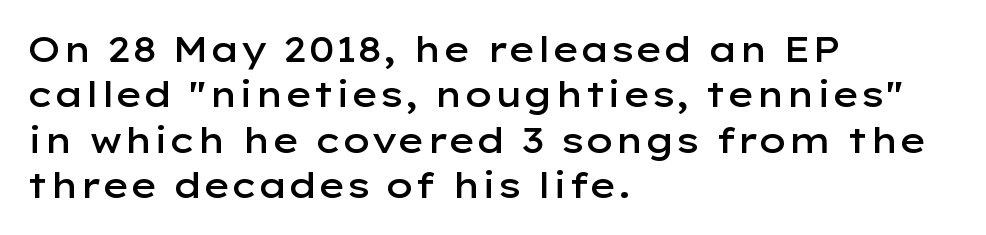
How heavy is the stroke? Medium-heavy — a semibold, shy of bold. This is sans-serif lettering, the kind often seen on screens and signage. The face used here is proportionally spaced, like ordinary book or web type. Left-aligned paragraph, ragged on the right. The leading is moderate, giving the passage an even texture. Style check: upright.
